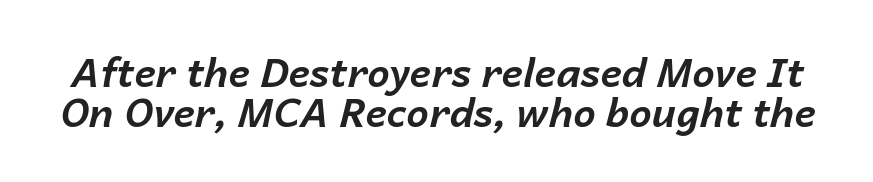
The image shows 40 px bold type, italic (leaning right); set tight line spacing (1.01x), normal letter spacing, not underlined; low stroke contrast and a medium x-height.
